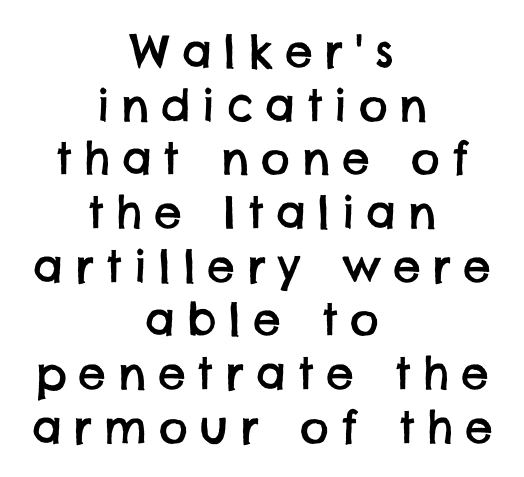
{"serif": "no", "width": "normal", "stroke_contrast": "low", "x_height": "large", "monospaced": "no", "underline": "no", "align": "center", "line_spacing_ratio": 1.22, "letter_spacing": "wide", "letter_spacing_em": 0.27, "glyph_px": 44}
